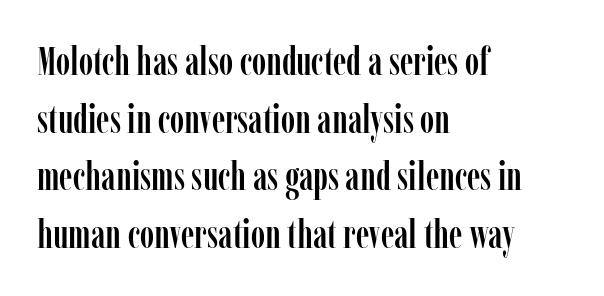
Q: Is the text italic (slanted)? A: No, it is upright.
Q: Is the typeface a serif or a sans-serif typeface? A: Serif.
Q: Is the text underlined? A: No.
Q: How is the paragraph aligned? A: Left-aligned.
Q: Is the spacing between letters normal or unusually wide? A: Normal.
Q: Is the spacing between lines tight, normal or loose? A: Normal.
Q: Width (condensed, normal, or wide)? A: Condensed.
Q: Stroke contrast? A: Low.
Q: x-height? A: Medium.
Q: Monospaced? A: No.
